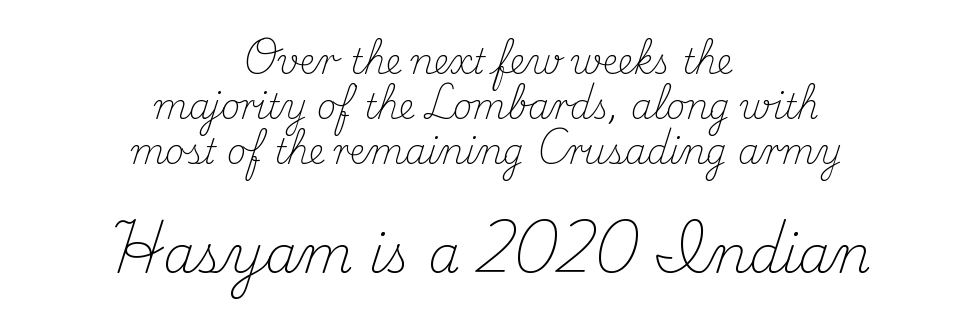
Notice how the passage keeps no hard edge, just a central spine. Compared with a typical body face, this is equally light or lighter still. Two sizes are in play, and the larger belongs to the second block.
